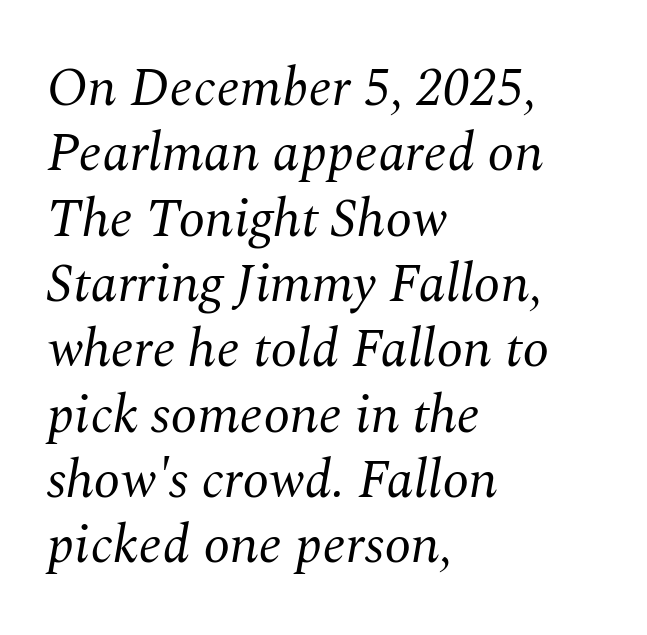
{"serif": "yes", "italic": "yes", "lean": "right", "slant_degrees": 10, "bold": "no", "weight": "regular", "width": "normal", "stroke_contrast": "medium", "x_height": "medium", "monospaced": "no", "underline": "no", "align": "left", "line_spacing_ratio": 1.21, "letter_spacing": "normal", "letter_spacing_em": 0.0, "glyph_px": 54}
